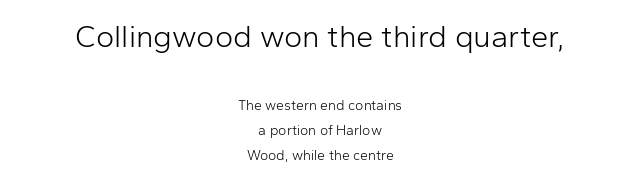
Q: Is the text bold? A: No.
Q: Is the text italic (slanted)? A: No, it is upright.
Q: Is the typeface a serif or a sans-serif typeface? A: Sans-serif.
Q: Is the text underlined? A: No.
Q: How is the paragraph aligned? A: Centered.
Q: Is the spacing between letters normal or unusually wide? A: Normal.
Q: Which block of text is set in a larger size, the first (top) or the second (bottom)? A: The first (top) one.
Q: Width (condensed, normal, or wide)? A: Normal.
Q: Stroke contrast? A: Low.
Q: x-height? A: Medium.
Q: Monospaced? A: No.
